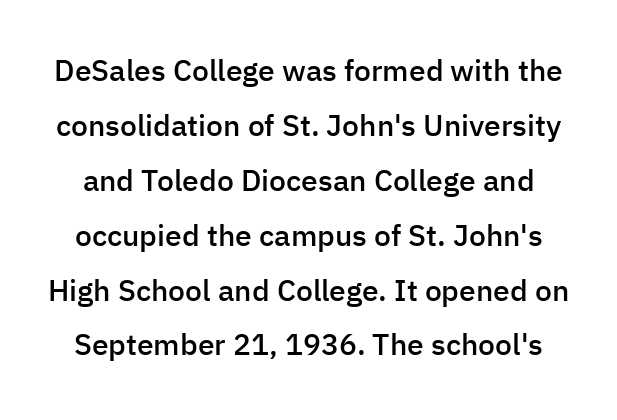
{"serif": "no", "italic": "no", "bold": "semi", "weight": "semibold", "width": "normal", "stroke_contrast": "low", "x_height": "medium", "monospaced": "no", "underline": "no", "line_spacing_ratio": 1.83, "letter_spacing": "normal", "letter_spacing_em": 0.0, "glyph_px": 30}
